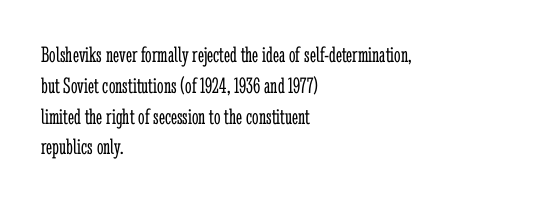
The image shows 23 px text type, upright; set left-aligned, normal line spacing (1.34x), normal letter spacing, not underlined.
